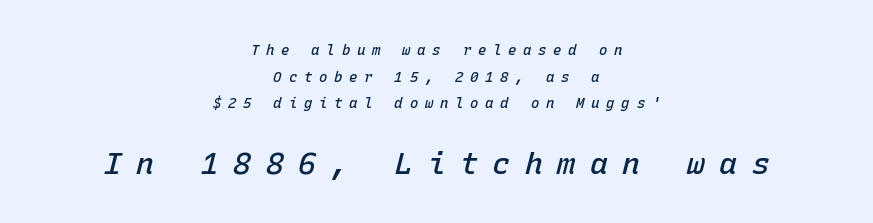
The image shows 30 px semibold type, italic (leaning right), monospaced; set centered, loose line spacing (1.9x), unusually wide letter spacing (+0.48 em), not underlined; the second (bottom) block is 2.14x larger; low stroke contrast and a medium x-height.
